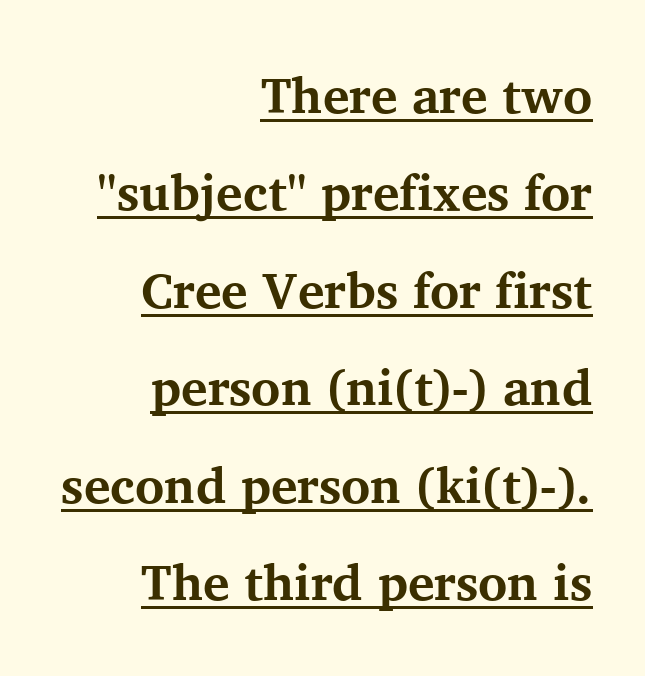
{"serif": "yes", "italic": "no", "bold": "yes", "weight": "bold", "width": "normal", "stroke_contrast": "medium", "x_height": "medium", "monospaced": "no", "underline": "yes", "align": "right", "line_spacing": "loose", "line_spacing_ratio": 1.95, "letter_spacing": "normal", "letter_spacing_em": 0.0, "glyph_px": 50}
